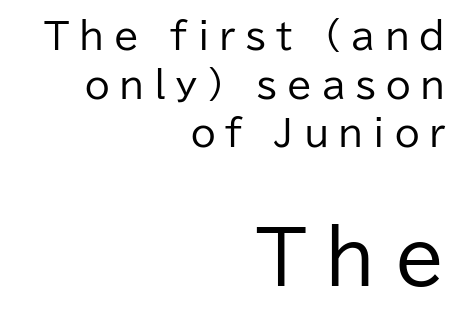
Notice how descenders clear the ascenders below comfortably — that's standard leading. Which of the two is more prominent by size? The second, at the bottom. Vertical stems look standard width or narrower in stroke. These lines are set flush right with a ragged left edge.
